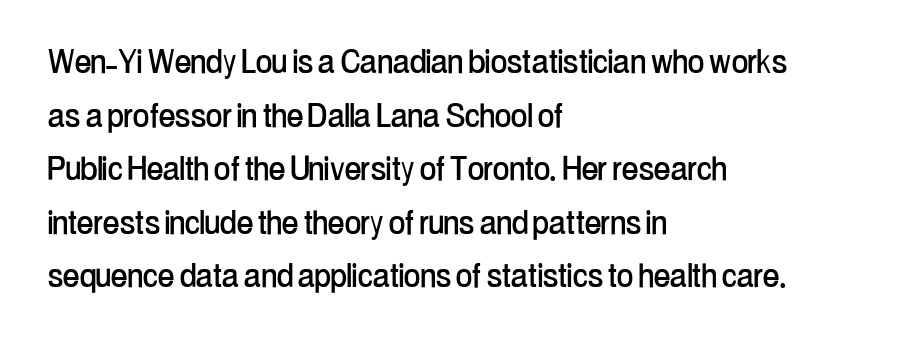
{"serif": "no", "italic": "no", "width": "condensed", "stroke_contrast": "low", "x_height": "medium", "monospaced": "no", "underline": "no", "align": "left", "line_spacing": "normal", "line_spacing_ratio": 1.34, "letter_spacing": "normal", "letter_spacing_em": 0.0, "glyph_px": 40}
